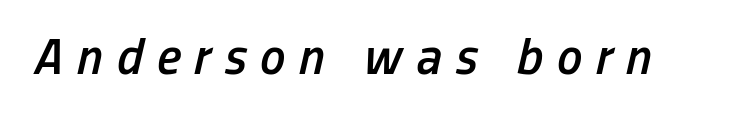
Italic? Definitely — the glyphs are oblique. The face used here is a semibold: visibly heavier than regular, lighter than bold. There is plenty of visible air inserted between adjacent glyphs. Do the characters align in a grid? No, the font is proportional. The baseline area is clear.
